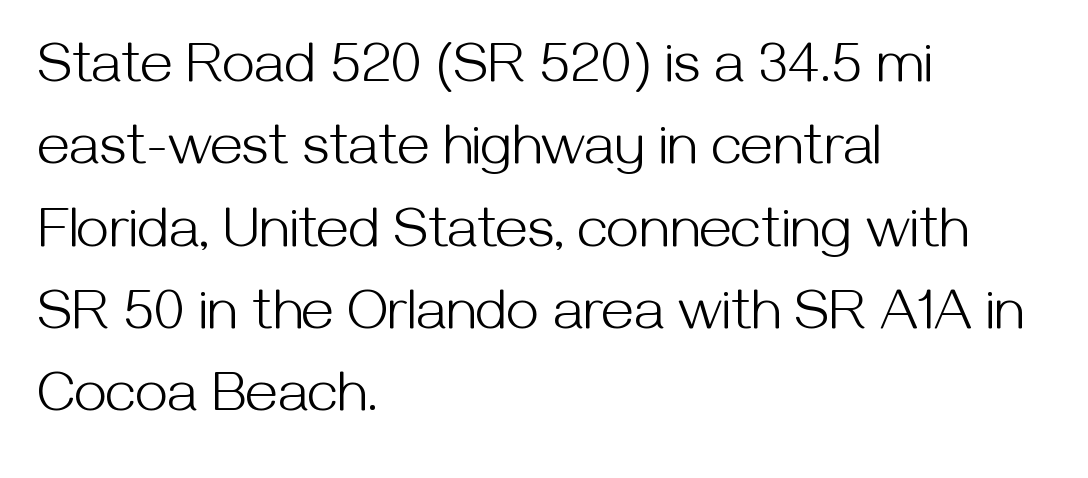
The image shows 58 px light sans-serif type, upright; set left-aligned, normal line spacing (1.42x), normal letter spacing, not underlined; medium stroke contrast and a medium x-height.
